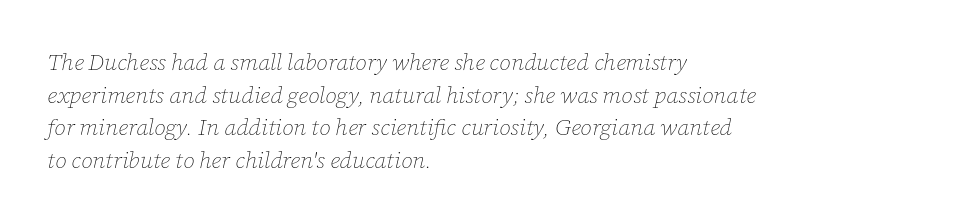
{"italic": "yes", "lean": "right", "slant_degrees": 12, "bold": "no", "underline": "no", "align": "left", "line_spacing": "normal", "line_spacing_ratio": 1.42, "letter_spacing": "normal", "letter_spacing_em": 0.0, "glyph_px": 23}
